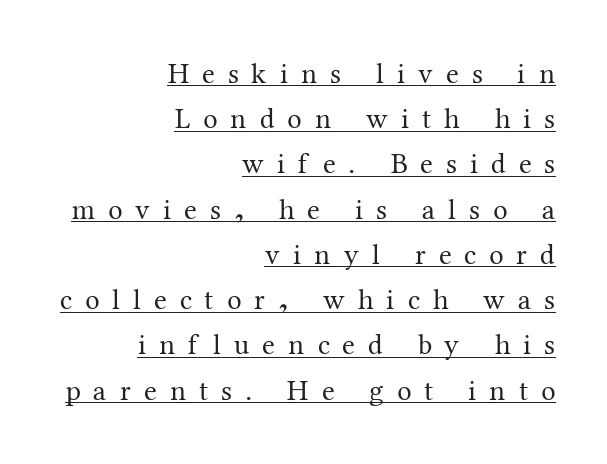
The image shows 29 px regular-weight serif type, upright; set right-aligned, normal line spacing (1.56x), unusually wide letter spacing (+0.45 em), underlined; medium stroke contrast and a medium x-height.
